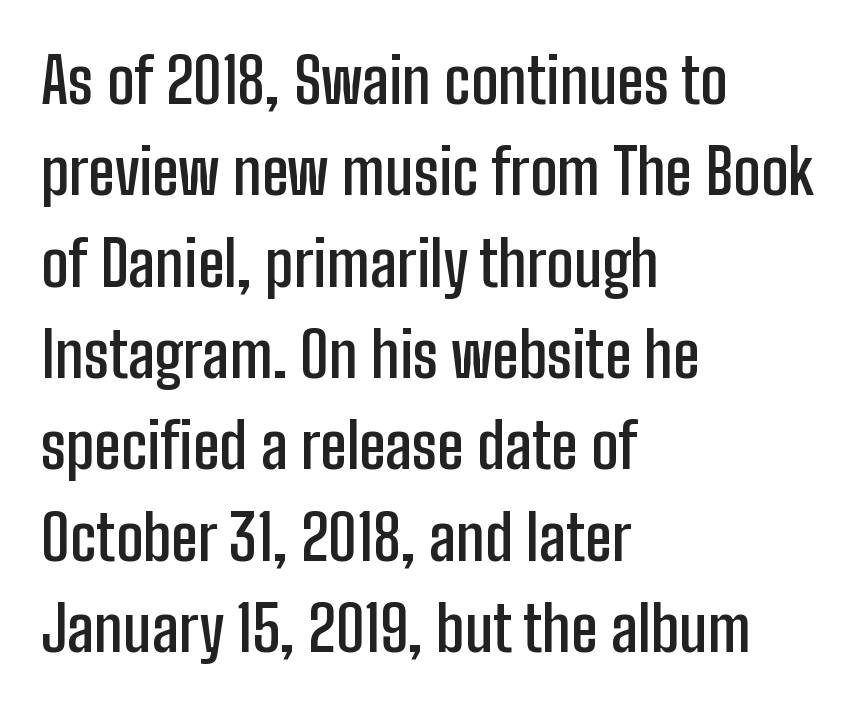
Ordinary non-slanted type is in use. A normal amount of white space separates one row of letters from the next. A typesetter would call this proportional, since set widths differ per character. A somewhat darkened texture: the type is semibold rather than bold. Decoration check: the copy has no underline. The lines in this sample share a left origin and differ only in where they stop.
